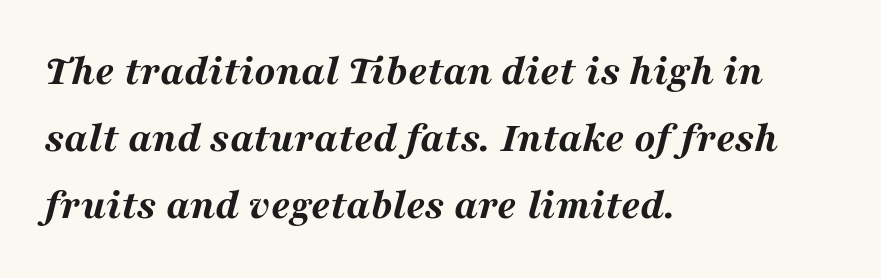
{"italic": "yes", "lean": "right", "slant_degrees": 16, "bold": "yes", "weight": "bold", "width": "wide", "stroke_contrast": "medium", "x_height": "medium", "monospaced": "no", "underline": "no", "align": "left", "line_spacing": "normal", "line_spacing_ratio": 1.56, "letter_spacing": "normal", "letter_spacing_em": 0.0, "glyph_px": 43}
